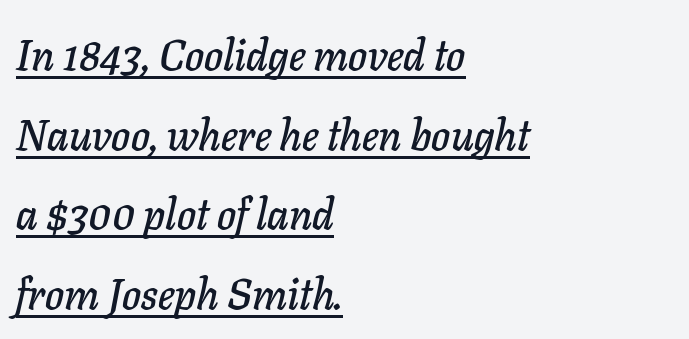
You could not count columns in this text — the font is proportionally spaced. Posture: slanted. What decoration does the sample have? An underline. The rendering keeps characters at their native spacing.
